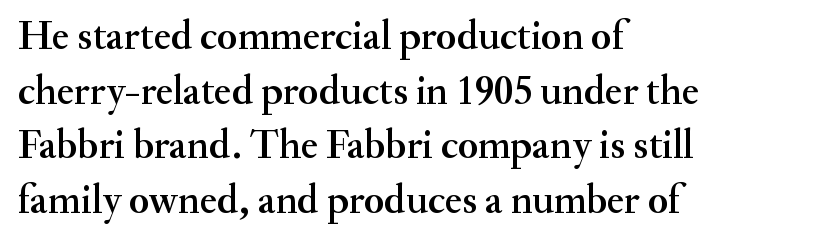
Q: Is the text italic (slanted)? A: No, it is upright.
Q: Is the typeface a serif or a sans-serif typeface? A: Serif.
Q: Is the text underlined? A: No.
Q: How is the paragraph aligned? A: Left-aligned.
Q: Is the spacing between letters normal or unusually wide? A: Normal.
Q: Is the spacing between lines tight, normal or loose? A: Normal.
Q: Width (condensed, normal, or wide)? A: Normal.
Q: Stroke contrast? A: Medium.
Q: x-height? A: Small.
Q: Monospaced? A: No.
